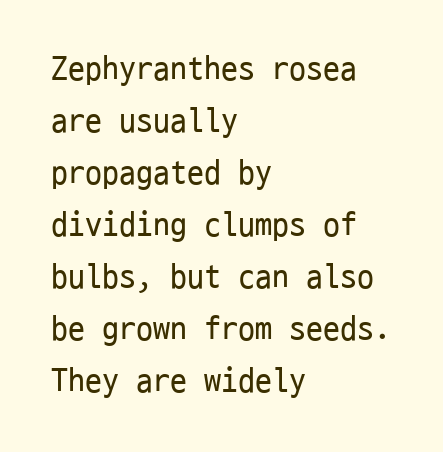
The lines in this sample share a left origin and differ only in where they stop. A normal amount of white space separates one row of letters from the next. Characters follow at the spacing the type designer built in. Nothing heavy about these letters — not bold at all. Note: no serifs on the glyphs.
